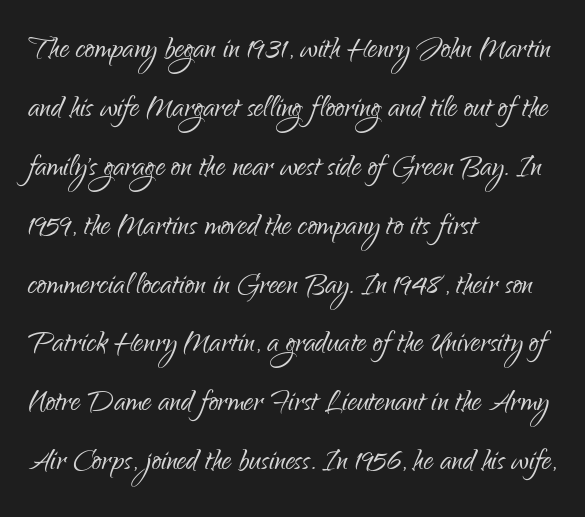
The image shows 38 px light, condensed sans-serif type; set left-aligned, normal line spacing (1.55x), normal letter spacing, not underlined; low stroke contrast and a small x-height.
